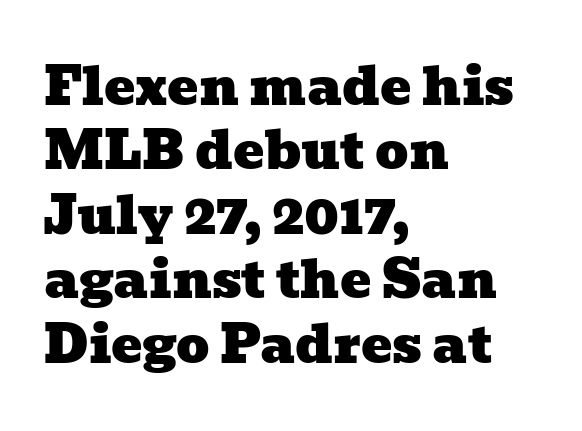
{"serif": "yes", "width": "wide", "stroke_contrast": "low", "x_height": "medium", "monospaced": "no", "underline": "no", "align": "left", "line_spacing_ratio": 1.24, "letter_spacing": "normal", "letter_spacing_em": 0.0, "glyph_px": 52}
